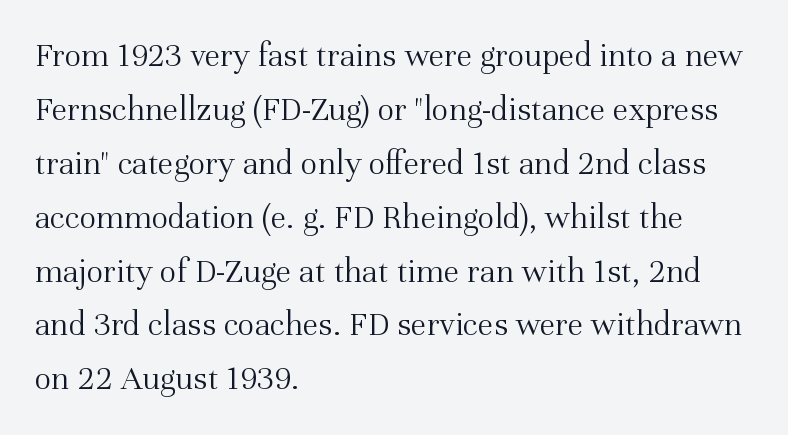
{"serif": "yes", "italic": "no", "bold": "no", "weight": "light", "width": "normal", "stroke_contrast": "medium", "x_height": "medium", "monospaced": "no", "underline": "no", "align": "left", "line_spacing": "normal", "line_spacing_ratio": 1.54, "letter_spacing": "normal", "letter_spacing_em": 0.0, "glyph_px": 35}
